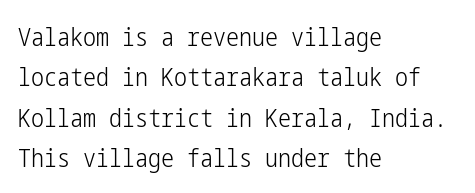
The image shows 26 px text type, upright; set left-aligned, normal line spacing (1.55x), normal letter spacing, not underlined.
